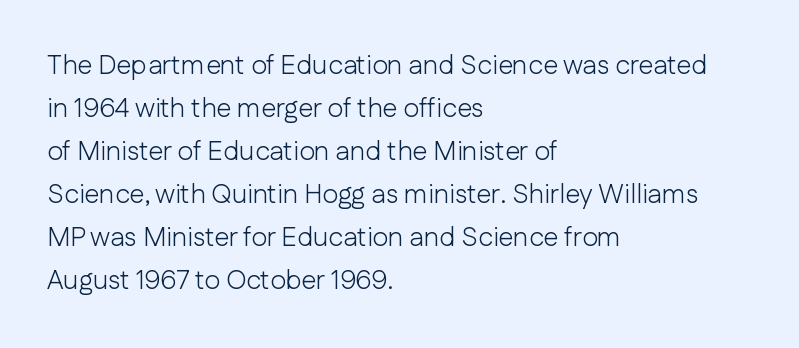
{"italic": "no", "bold": "no", "underline": "no", "align": "left", "line_spacing": "normal", "line_spacing_ratio": 1.59, "letter_spacing": "normal", "letter_spacing_em": 0.0, "glyph_px": 27}
